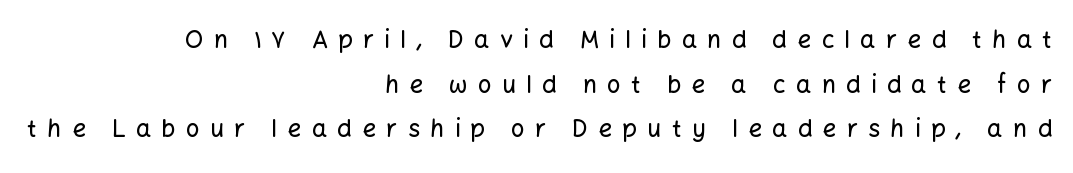
The area under the type is left untouched. Alignment: flush right. Words appear elongated and porous because spacing is wide. This sample uses an upright cut, with every glyph sitting square on the baseline.
